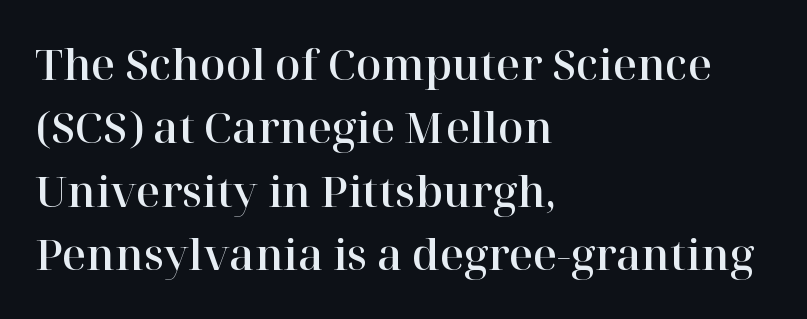
Baseline-to-baseline distance is the conventional proportion of letter height. These lines stack with their left ends in a neat column. Just letters on the line, the space beneath them empty. The letters carry serifs — small finishing strokes at the ends of their stems. These lines are rendered in a variable-pitch font. The type sits square on the baseline with zero lean.
